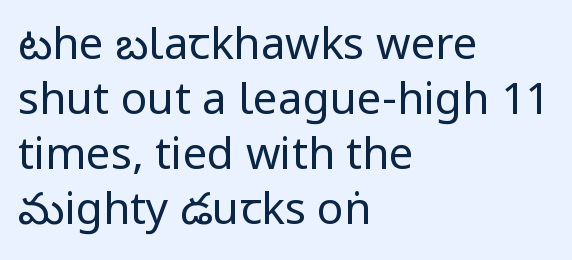
Line spacing here is normal. No italicization has been applied; the sample stays upright. Caption: multi-line text, flush left, ragged right. Stroke mass is kept to a normal reading level or below. Look at the bottom of the vertical strokes: they stop flat, with no serifs. Underlining? Definitely not there.
